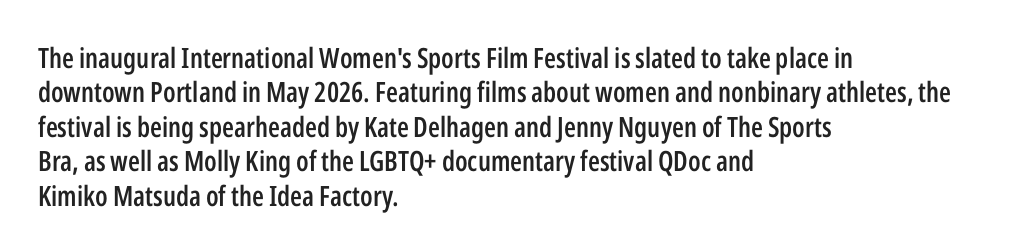
{"serif": "no", "italic": "no", "bold": "semi", "weight": "semibold", "width": "condensed", "stroke_contrast": "low", "x_height": "medium", "monospaced": "no", "underline": "no", "align": "left", "line_spacing_ratio": 1.23, "letter_spacing": "normal", "letter_spacing_em": 0.0, "glyph_px": 28}
